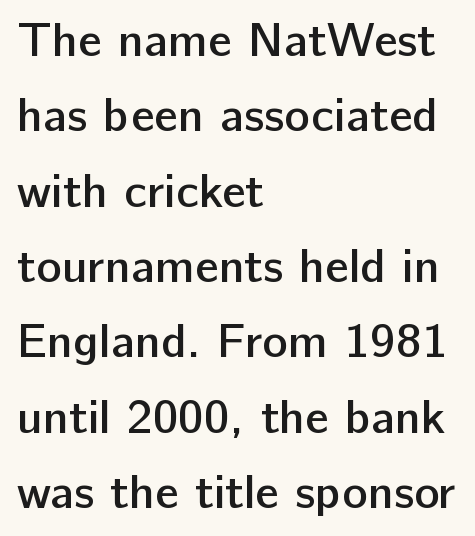
Q: Is the text bold? A: Semi-bold.
Q: Is the text italic (slanted)? A: No, it is upright.
Q: Is the typeface a serif or a sans-serif typeface? A: Sans-serif.
Q: Is the text underlined? A: No.
Q: How is the paragraph aligned? A: Left-aligned.
Q: Is the spacing between letters normal or unusually wide? A: Normal.
Q: Is the spacing between lines tight, normal or loose? A: Normal.
Q: Width (condensed, normal, or wide)? A: Normal.
Q: Stroke contrast? A: Low.
Q: x-height? A: Medium.
Q: Monospaced? A: No.
